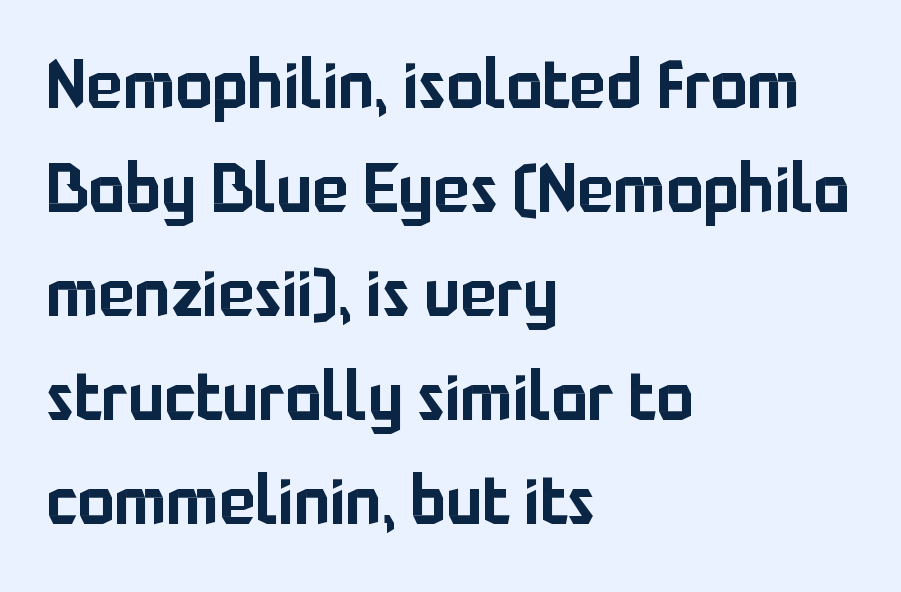
{"serif": "no", "italic": "no", "width": "normal", "stroke_contrast": "low", "x_height": "medium", "monospaced": "no", "underline": "no", "align": "left", "line_spacing": "normal", "line_spacing_ratio": 1.53, "letter_spacing": "normal", "letter_spacing_em": 0.0, "glyph_px": 68}
